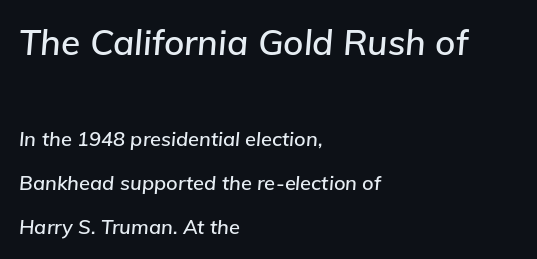
The image shows 35 px text type, italic (leaning right); set left-aligned, loose line spacing (2.22x), normal letter spacing, not underlined; the first (top) block is 1.75x larger; low stroke contrast and a medium x-height.
